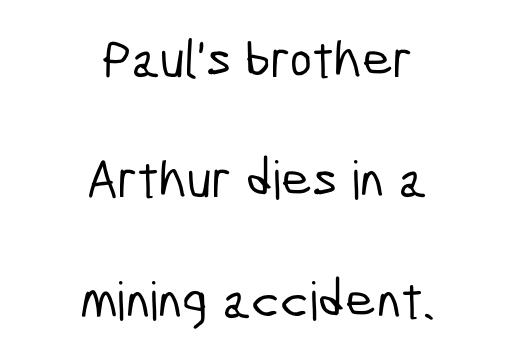
The rag falls on both sides of this text block equally. Here the designer chose a conventional face with non-uniform glyph widths. Check the space under the baseline: it is left empty. Letterform terminals end flat and unadorned throughout the passage. The tracking reads as untouched default to a designer's eye.
